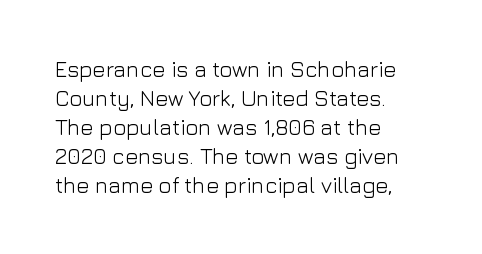
Q: Is the text bold? A: No.
Q: Is the text italic (slanted)? A: No, it is upright.
Q: Is the text underlined? A: No.
Q: How is the paragraph aligned? A: Left-aligned.
Q: Is the spacing between letters normal or unusually wide? A: Normal.
Q: Is the spacing between lines tight, normal or loose? A: Normal.
